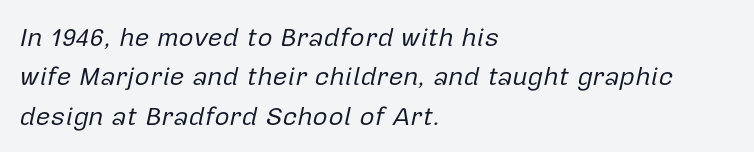
Bold? No — there's no thickening of the strokes. Is the type slanted? Yes — the strokes lean at a clear angle. The paragraph has a hard left edge and a soft right edge. The string is rendered with underlining switched off. The vertical gap from one line to the next is medium.
